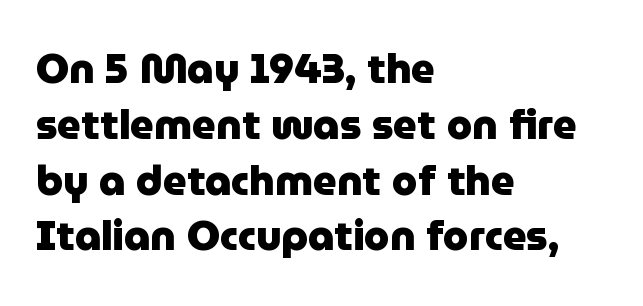
Q: Is the text bold? A: Yes.
Q: Is the text italic (slanted)? A: No, it is upright.
Q: Is the typeface a serif or a sans-serif typeface? A: Sans-serif.
Q: Is the text underlined? A: No.
Q: How is the paragraph aligned? A: Left-aligned.
Q: Is the spacing between letters normal or unusually wide? A: Normal.
Q: Is the spacing between lines tight, normal or loose? A: Normal.
Q: Width (condensed, normal, or wide)? A: Normal.
Q: Stroke contrast? A: Low.
Q: x-height? A: Medium.
Q: Monospaced? A: No.
